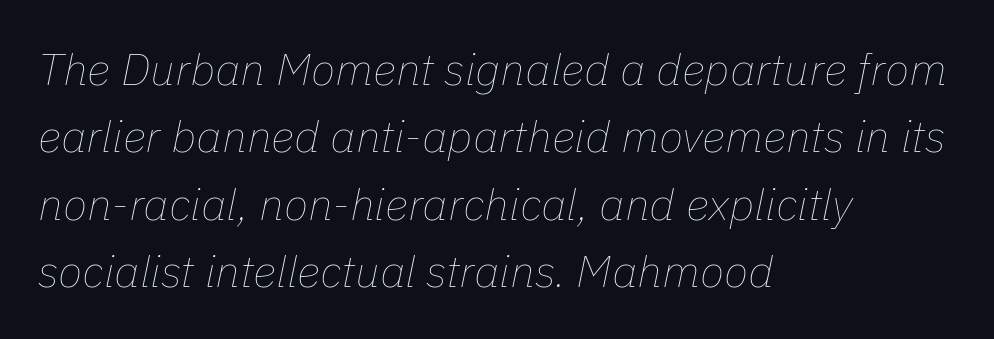
The image shows 45 px thin type, italic (leaning right); set left-aligned, normal line spacing (1.5x), normal letter spacing, not underlined; low stroke contrast and a medium x-height.
